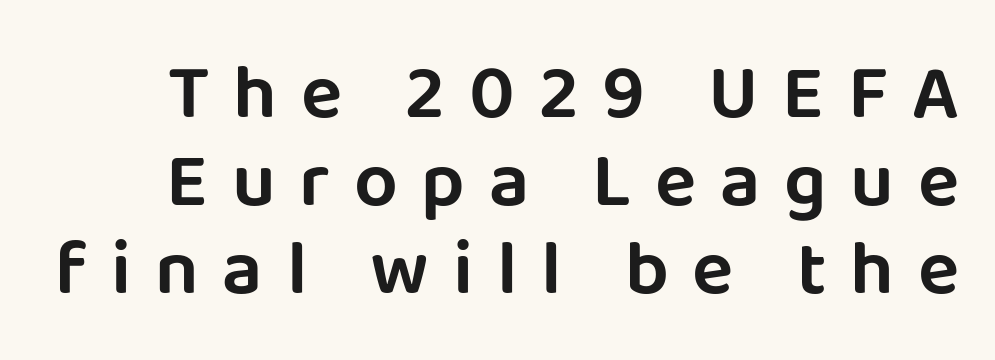
The image shows 77 px sans-serif type, upright; set tight line spacing (1.14x), unusually wide letter spacing (+0.31 em), not underlined; low stroke contrast and a large x-height.
